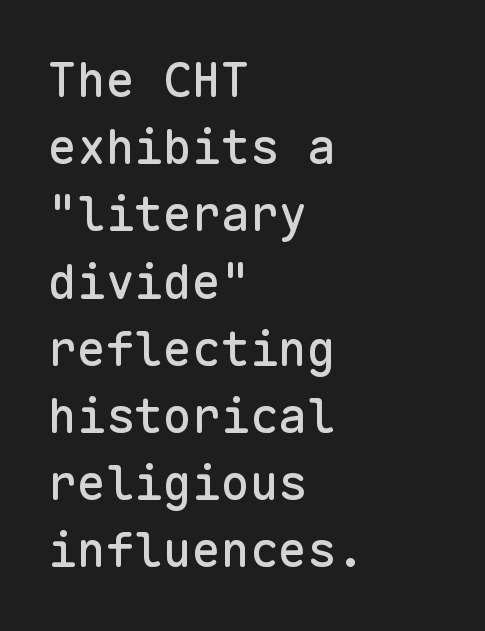
{"serif": "no", "italic": "no", "width": "normal", "stroke_contrast": "low", "x_height": "medium", "monospaced": "yes", "underline": "no", "align": "left", "line_spacing": "normal", "line_spacing_ratio": 1.4, "letter_spacing": "normal", "letter_spacing_em": 0.0, "glyph_px": 48}
